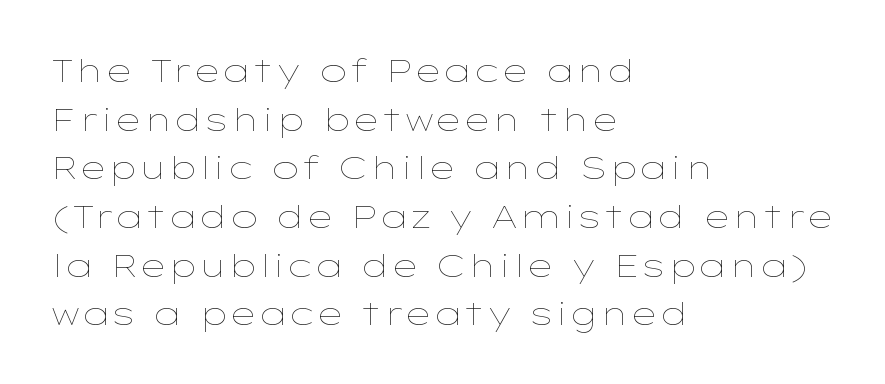
The image shows 32 px thin, wide type, upright; set left-aligned, normal line spacing (1.52x), normal letter spacing, not underlined; low stroke contrast and a medium x-height.
